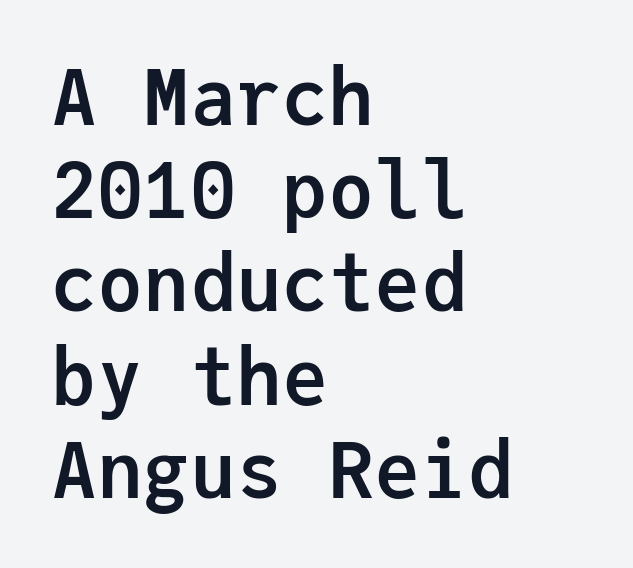
The image shows 77 px semibold sans-serif type, upright, monospaced; set left-aligned, line spacing 1.21x, normal letter spacing, not underlined; low stroke contrast and a medium x-height.
